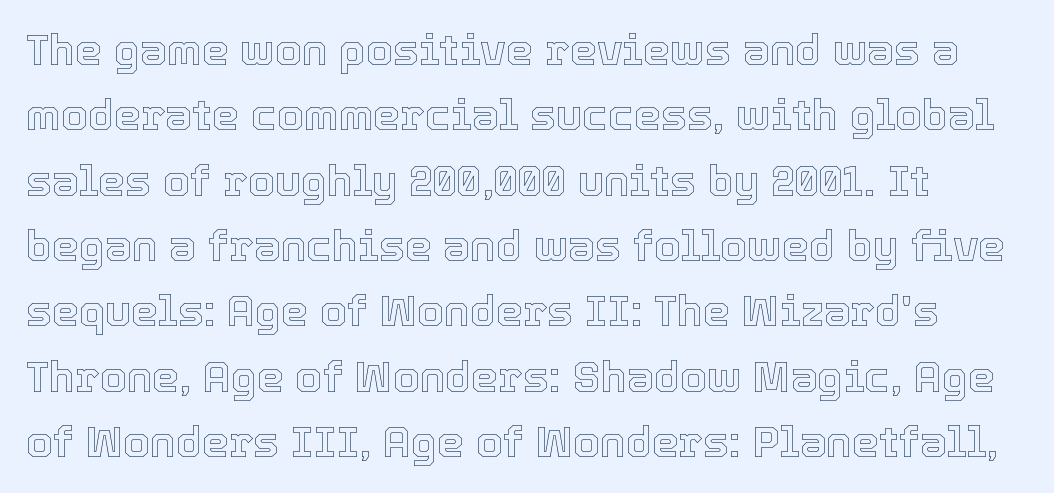
Q: Is the text italic (slanted)? A: No, it is upright.
Q: Is the text underlined? A: No.
Q: Is the spacing between letters normal or unusually wide? A: Normal.
Q: Is the spacing between lines tight, normal or loose? A: Normal.
Q: Width (condensed, normal, or wide)? A: Normal.
Q: x-height? A: Medium.
Q: Monospaced? A: No.
